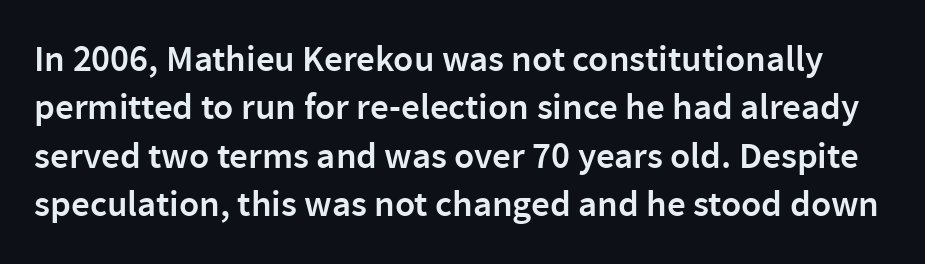
{"serif": "no", "italic": "no", "bold": "semi", "weight": "semibold", "width": "normal", "stroke_contrast": "low", "x_height": "medium", "monospaced": "no", "underline": "no", "line_spacing": "normal", "line_spacing_ratio": 1.31, "letter_spacing": "normal", "letter_spacing_em": 0.0, "glyph_px": 37}
